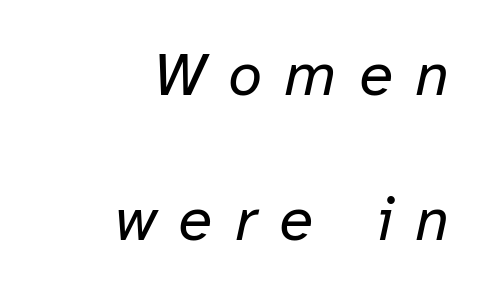
The image shows 61 px regular-weight type, italic (leaning right); set right-aligned, loose line spacing (2.38x), unusually wide letter spacing (+0.38 em), not underlined; low stroke contrast and a medium x-height.
